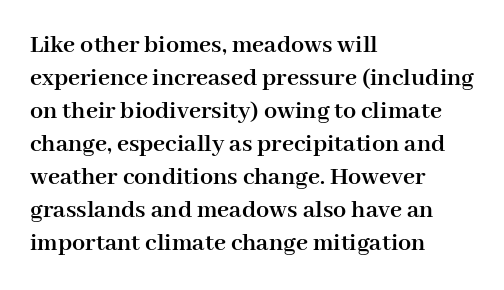
The leading is moderate, giving the passage an even texture. A dark, heavy texture on the line: the type is bold. Descenders hang freely into open space. Letter spacing: default. Notice how the passage keeps a crisp vertical edge on the left only. This is roman type, the default non-slanted kind.
